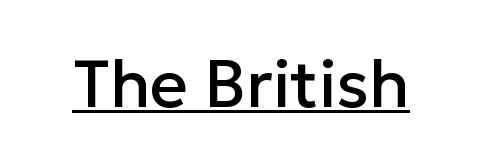
Q: Is the text italic (slanted)? A: No, it is upright.
Q: Is the typeface a serif or a sans-serif typeface? A: Sans-serif.
Q: Is the text underlined? A: Yes.
Q: Is the spacing between letters normal or unusually wide? A: Normal.
Q: Width (condensed, normal, or wide)? A: Normal.
Q: Stroke contrast? A: Low.
Q: x-height? A: Medium.
Q: Monospaced? A: No.
